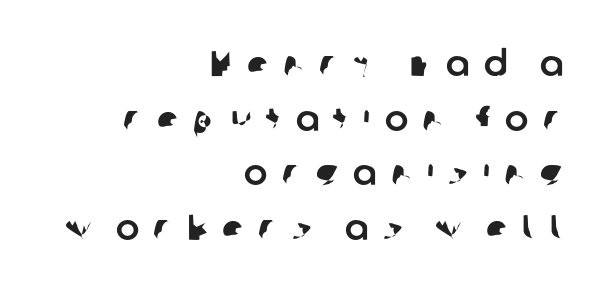
The image shows 35 px sans-serif type; set right-aligned, normal line spacing (1.56x), unusually wide letter spacing (+0.41 em), not underlined; low stroke contrast and a medium x-height.
